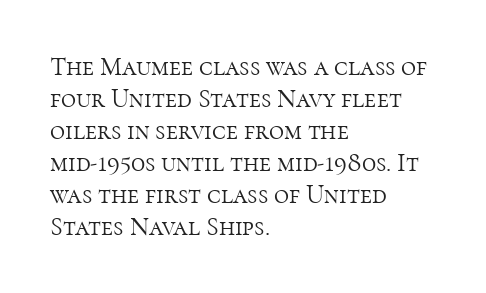
Q: Is the text bold? A: No.
Q: Is the text italic (slanted)? A: No, it is upright.
Q: Is the text underlined? A: No.
Q: How is the paragraph aligned? A: Left-aligned.
Q: Is the spacing between letters normal or unusually wide? A: Normal.
